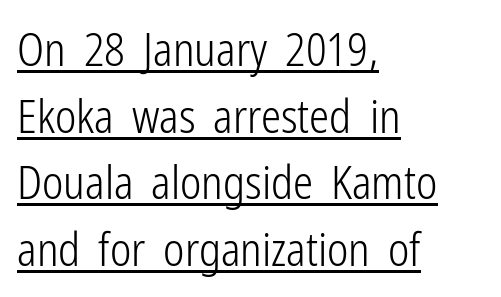
{"serif": "no", "italic": "no", "bold": "no", "weight": "light", "width": "condensed", "stroke_contrast": "low", "x_height": "medium", "monospaced": "no", "underline": "yes", "align": "left", "line_spacing": "normal", "line_spacing_ratio": 1.48, "letter_spacing": "normal", "letter_spacing_em": 0.0, "glyph_px": 45}
